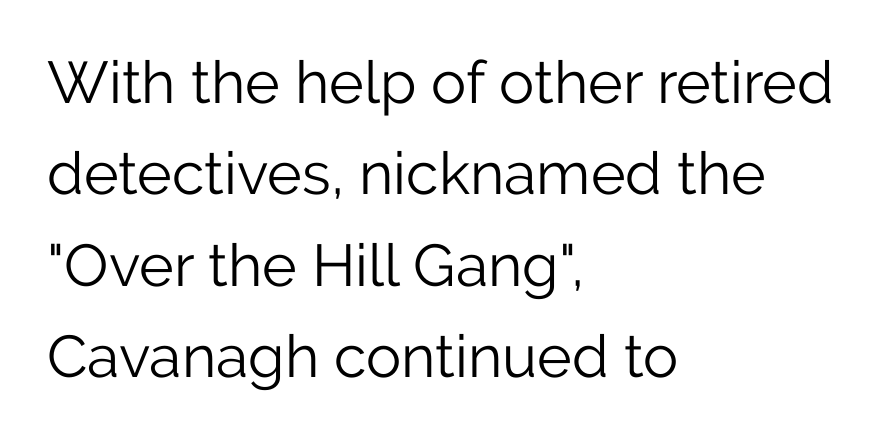
{"serif": "no", "italic": "no", "bold": "no", "weight": "light", "width": "normal", "stroke_contrast": "low", "x_height": "medium", "monospaced": "no", "underline": "no", "align": "left", "line_spacing": "normal", "line_spacing_ratio": 1.55, "letter_spacing": "normal", "letter_spacing_em": 0.0, "glyph_px": 59}
